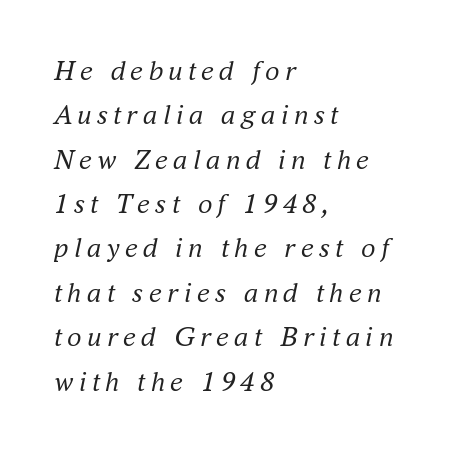
The image shows 29 px regular-weight serif type, italic (leaning right); set left-aligned, normal line spacing (1.53x), not underlined; medium stroke contrast and a small x-height.
